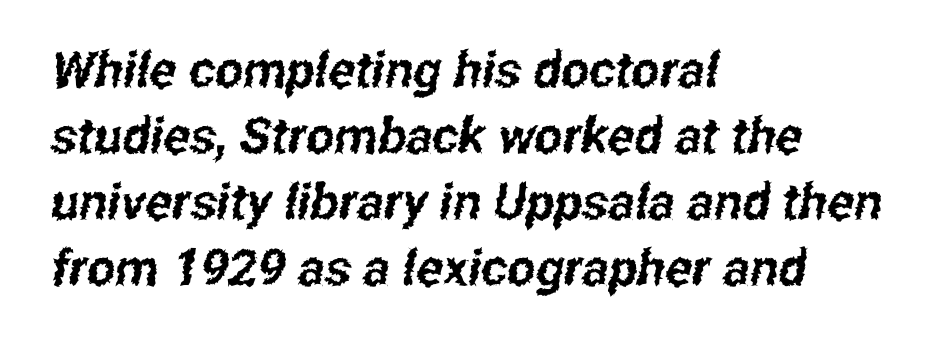
Q: Is the typeface a serif or a sans-serif typeface? A: Sans-serif.
Q: Is the text underlined? A: No.
Q: How is the paragraph aligned? A: Left-aligned.
Q: Is the spacing between letters normal or unusually wide? A: Normal.
Q: Is the spacing between lines tight, normal or loose? A: Normal.
Q: Width (condensed, normal, or wide)? A: Condensed.
Q: Stroke contrast? A: Low.
Q: x-height? A: Medium.
Q: Monospaced? A: No.
